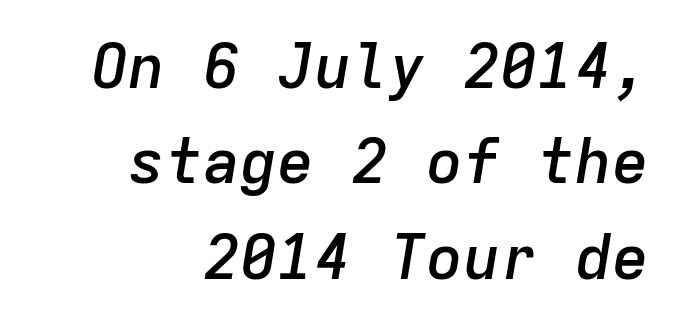
The image shows 62 px semibold type, italic (leaning right), monospaced; set right-aligned, normal line spacing (1.54x), normal letter spacing, not underlined; low stroke contrast and a medium x-height.
